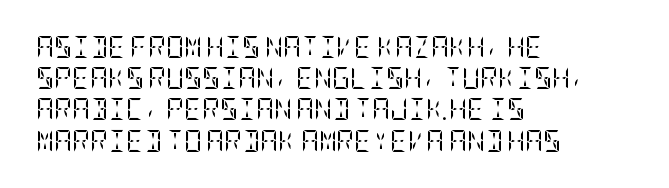
The image shows 22 px text type, upright; set left-aligned, normal line spacing (1.42x), normal letter spacing, not underlined.
